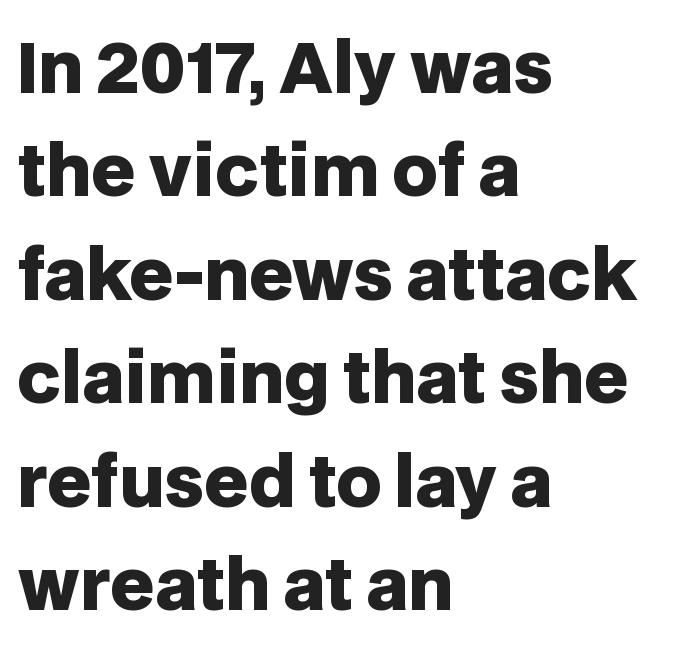
Stroke thickness is high; the sample reads as a true bold. These lines are set flush left with a ragged right edge. Proportional: the letters do not fall into vertical columns. Vertical spacing — default. Classification — sans serif. Is there any slant? The stems are plumb.
